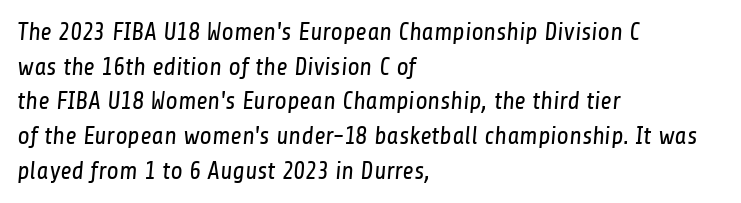
These lines keep a tight, regular rhythm from letter to letter. Quick note: underline off. This sample is left-justified, so line endings fall wherever the words run out. The cut favours lightness, reaching ordinary text weight at its darkest. Leading matches the norm, producing a regular column.
